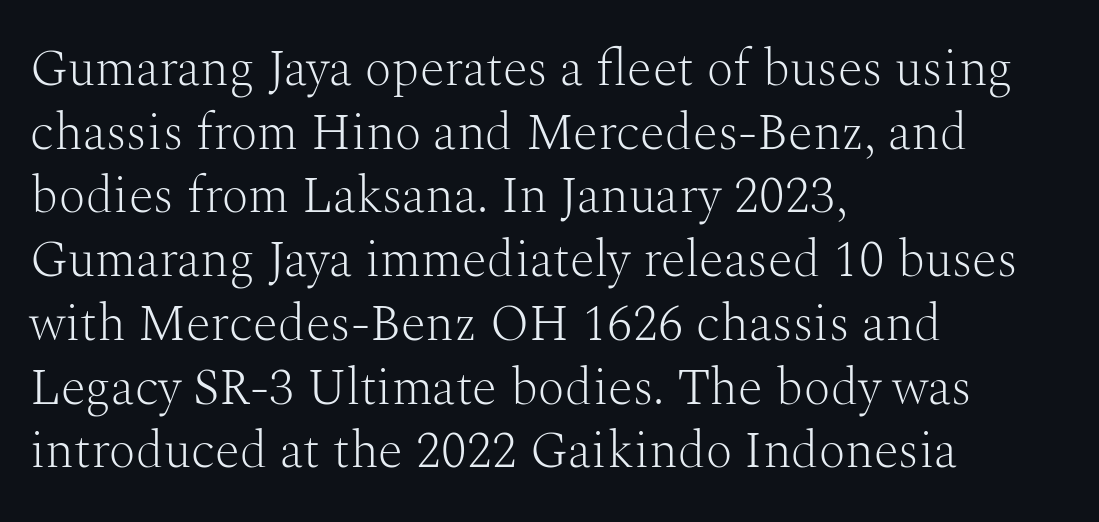
{"serif": "yes", "italic": "no", "bold": "no", "weight": "light", "width": "normal", "stroke_contrast": "medium", "x_height": "medium", "monospaced": "no", "underline": "no", "align": "left", "line_spacing": "normal", "line_spacing_ratio": 1.25, "letter_spacing": "normal", "letter_spacing_em": 0.0, "glyph_px": 51}
